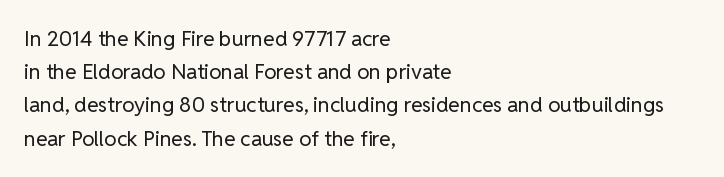
Q: Is the text bold? A: No.
Q: Is the text italic (slanted)? A: No, it is upright.
Q: Is the text underlined? A: No.
Q: How is the paragraph aligned? A: Left-aligned.
Q: Is the spacing between letters normal or unusually wide? A: Normal.
Q: Is the spacing between lines tight, normal or loose? A: Normal.
